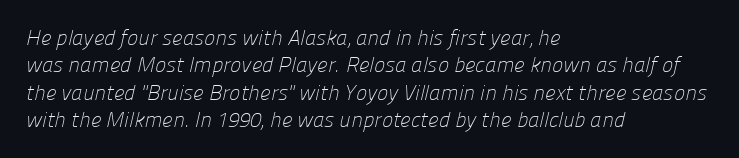
Q: Is the text bold? A: No.
Q: Is the text underlined? A: No.
Q: How is the paragraph aligned? A: Left-aligned.
Q: Is the spacing between letters normal or unusually wide? A: Normal.
Q: Is the spacing between lines tight, normal or loose? A: Normal.
